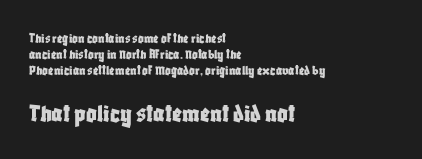
The image shows 26 px text type, upright; set left-aligned, tight line spacing (1.13x), normal letter spacing, not underlined; the second (bottom) block is 1.86x larger.
